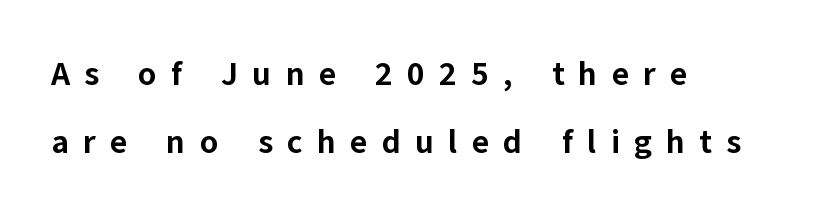
Interline gaps are noticeably wide in this sample. A dark, heavy texture on the line: the type is bold. The face used here is proportionally spaced, like ordinary book or web type. Look at the tracking — it's clearly loosened, letters drifting apart. The specimen reads as upright at a glance. Left-aligned paragraph, ragged on the right.
